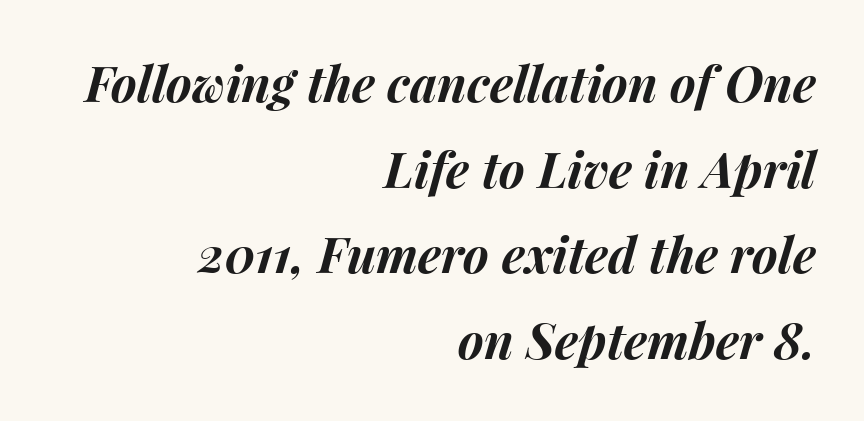
The image shows 49 px bold type, italic (leaning right); set right-aligned, line spacing 1.75x, normal letter spacing, not underlined; medium stroke contrast and a medium x-height.
